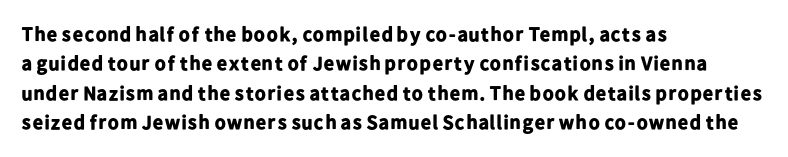
{"italic": "no", "bold": "yes", "underline": "no", "align": "left", "line_spacing": "normal", "line_spacing_ratio": 1.47, "letter_spacing": "normal", "letter_spacing_em": 0.0, "glyph_px": 20}
